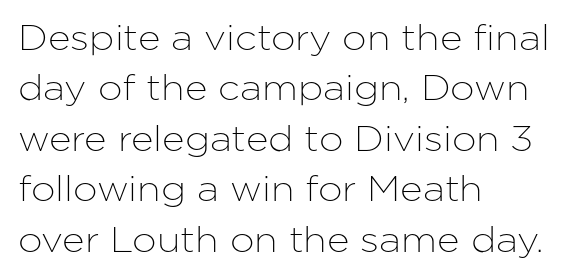
{"serif": "no", "italic": "no", "width": "normal", "stroke_contrast": "low", "x_height": "medium", "monospaced": "no", "underline": "no", "align": "left", "line_spacing": "normal", "line_spacing_ratio": 1.44, "letter_spacing": "normal", "letter_spacing_em": 0.0, "glyph_px": 35}
